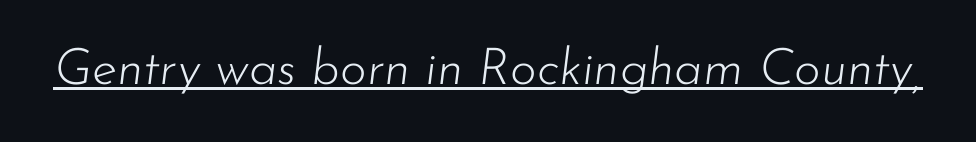
A typesetter would mark this as italic. Looks like someone drew a line under every word here. No chunkiness to these letters — they're not bold. Words appear dense and cohesive because spacing is normal. Here the designer chose a conventional face with non-uniform glyph widths.
